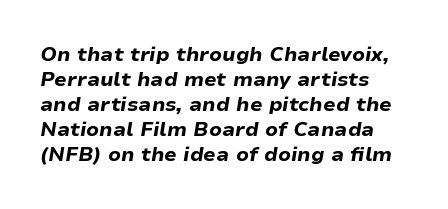
{"italic": "yes", "lean": "right", "slant_degrees": 9, "bold": "yes", "underline": "no", "align": "left", "line_spacing": "normal", "line_spacing_ratio": 1.25, "letter_spacing": "normal", "letter_spacing_em": 0.0, "glyph_px": 20}
